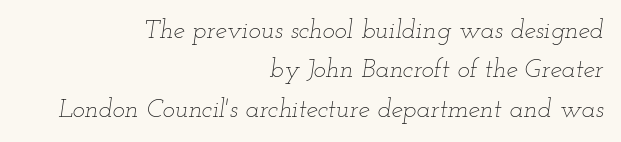
The image shows 26 px text type, italic (leaning right); set right-aligned, normal line spacing (1.51x), normal letter spacing, not underlined.
